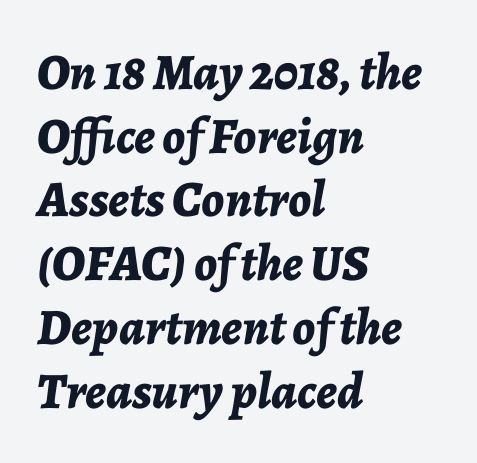
A dark, heavy texture on the line: the type is bold. Glance below the letters and you will spot only blank space. Default kerning and tracking; the words read as compact shapes. What's the leading like? Ordinary, nothing unusual. This sample has the flowing, uneven cadence of proportional lettering. The font's italic variant was chosen for this text.
